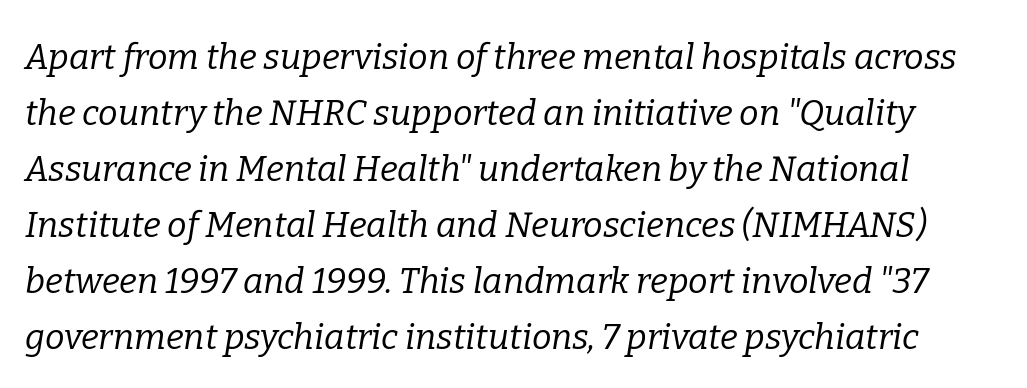
Q: Is the text bold? A: No.
Q: Is the text italic (slanted)? A: Yes, it leans right by about 9 degrees.
Q: Is the typeface a serif or a sans-serif typeface? A: Serif.
Q: Is the text underlined? A: No.
Q: Is the spacing between letters normal or unusually wide? A: Normal.
Q: Is the spacing between lines tight, normal or loose? A: Normal.
Q: Width (condensed, normal, or wide)? A: Normal.
Q: Stroke contrast? A: Low.
Q: x-height? A: Medium.
Q: Monospaced? A: No.
